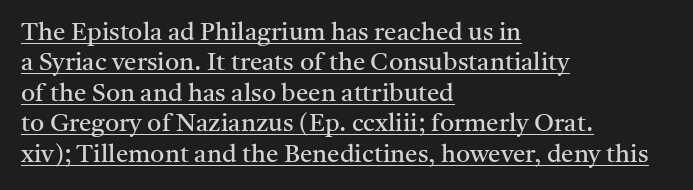
Q: Is the text bold? A: No.
Q: Is the text italic (slanted)? A: No, it is upright.
Q: Is the text underlined? A: Yes.
Q: How is the paragraph aligned? A: Left-aligned.
Q: Is the spacing between letters normal or unusually wide? A: Normal.
